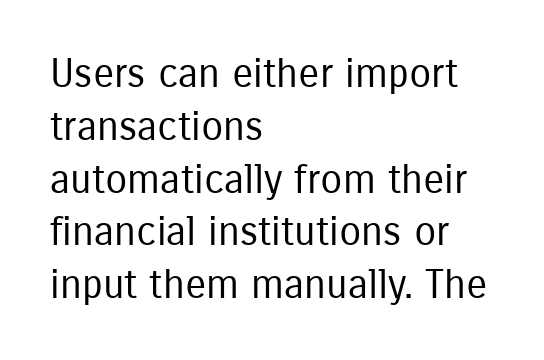
{"serif": "no", "italic": "no", "bold": "no", "weight": "regular", "width": "condensed", "stroke_contrast": "low", "x_height": "medium", "monospaced": "no", "underline": "no", "align": "left", "line_spacing": "normal", "line_spacing_ratio": 1.32, "letter_spacing": "normal", "letter_spacing_em": 0.0, "glyph_px": 40}
